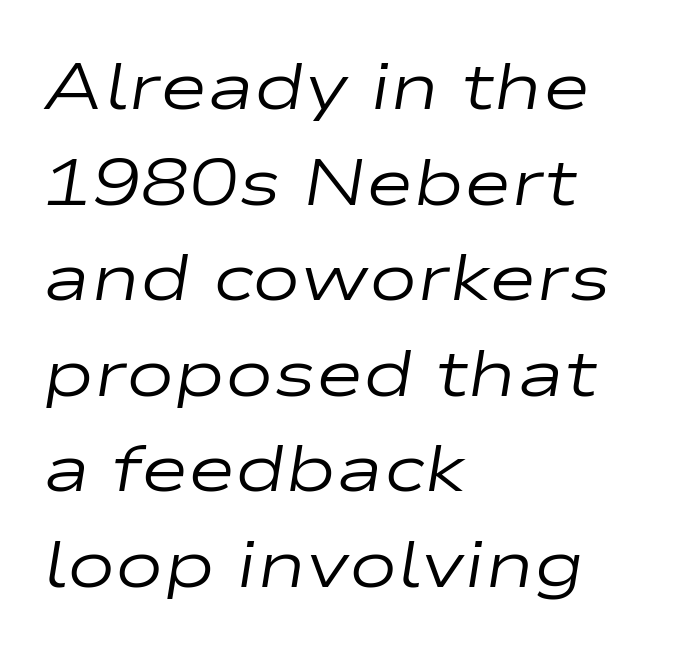
The strokes are not fattened; the text isn't bold. An italicized treatment has been applied to the whole sample. Observe the ordinary spacing: letters are neighbours, not strangers. The foot of each line stays bare and open. This block has exactly the height ordinary leading produces.
